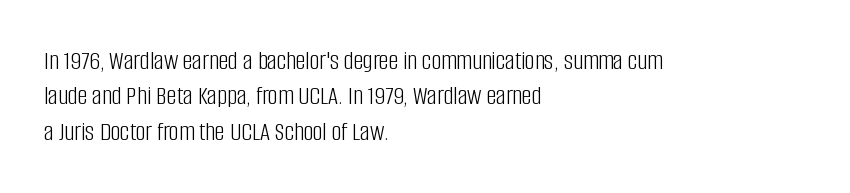
Line beginnings align vertically; line endings do not. The typography opts for an upright posture over an oblique one. Baseline-to-baseline distance is the conventional proportion of letter height. The characters are drawn with everyday or finer stroke widths. Here the glyphs are tracked normally, forming tight word shapes.
